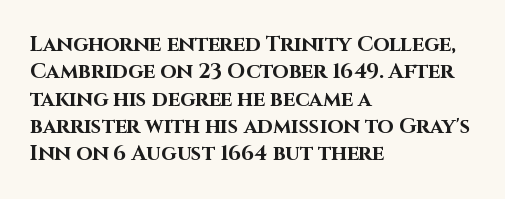
Q: Is the text bold? A: Yes.
Q: Is the text italic (slanted)? A: No, it is upright.
Q: Is the text underlined? A: No.
Q: How is the paragraph aligned? A: Left-aligned.
Q: Is the spacing between letters normal or unusually wide? A: Normal.
Q: Is the spacing between lines tight, normal or loose? A: Normal.
